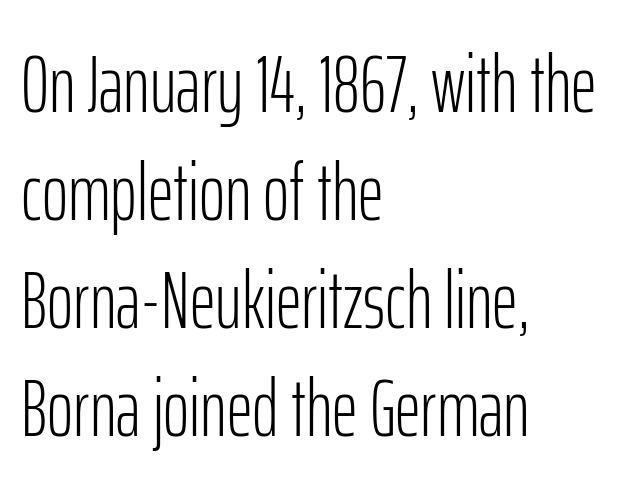
{"serif": "no", "italic": "no", "bold": "no", "weight": "light", "width": "condensed", "stroke_contrast": "low", "x_height": "medium", "monospaced": "no", "underline": "no", "align": "left", "line_spacing": "normal", "line_spacing_ratio": 1.35, "letter_spacing": "normal", "letter_spacing_em": 0.0, "glyph_px": 80}
